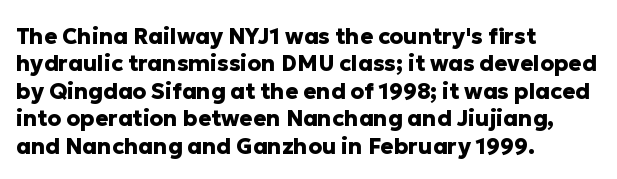
Only glyphs here, with clear space below each row. The type sits square on the baseline with zero lean. Short note: letters normally spaced. Summary of vertical rhythm: regular, with standard interline spacing. Thick stems and heavy bowls — unmistakably bold. Short and long lines alike share a common starting point at left.
